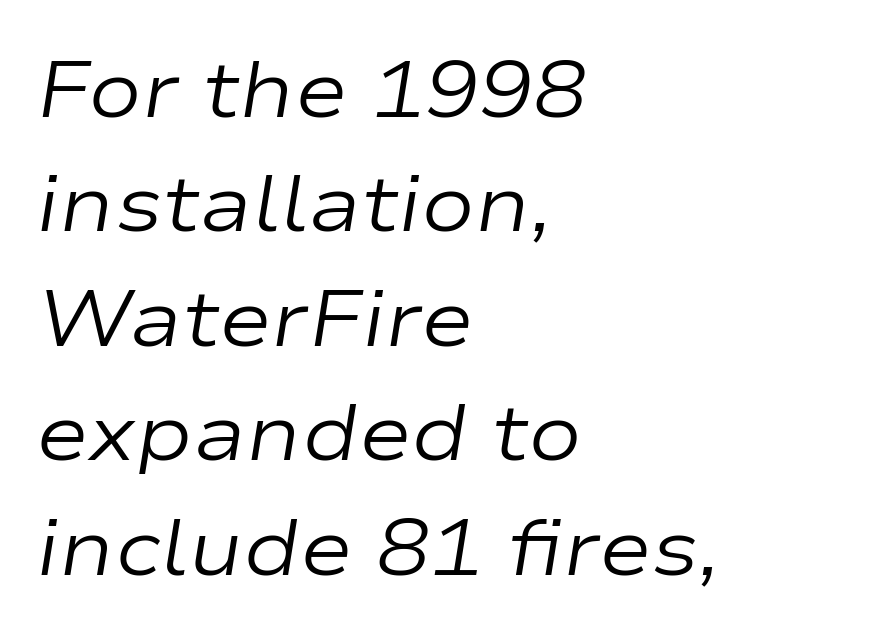
The image shows 80 px regular-weight, wide type, italic (leaning right); set left-aligned, normal line spacing (1.43x), normal letter spacing, not underlined; low stroke contrast and a medium x-height.
